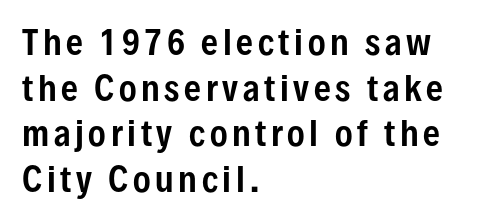
Unmarked baselines from the first word to the last. These lines are set flush left with a ragged right edge. Looks like regular typesetting: each glyph gets only the width it needs. Upright lettering throughout.
